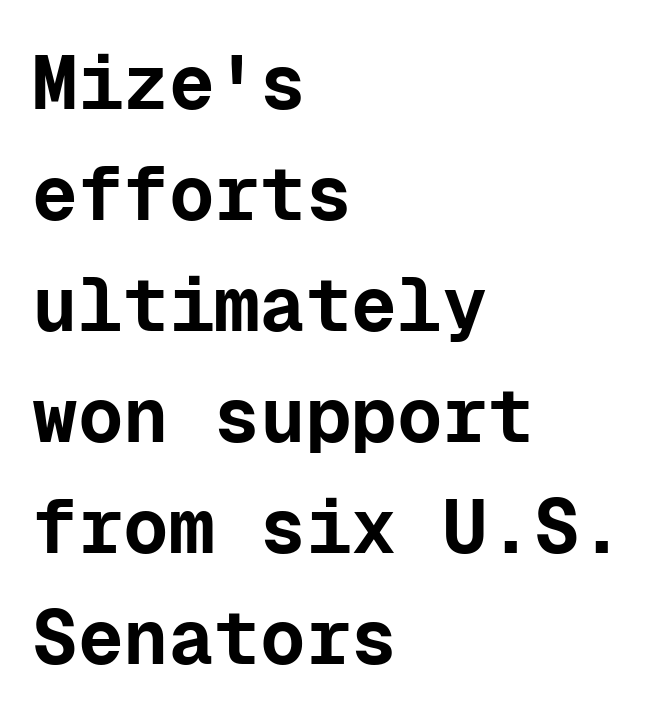
Q: Is the text bold? A: Yes.
Q: Is the text italic (slanted)? A: No, it is upright.
Q: Is the typeface a serif or a sans-serif typeface? A: Sans-serif.
Q: Is the text underlined? A: No.
Q: How is the paragraph aligned? A: Left-aligned.
Q: Is the spacing between letters normal or unusually wide? A: Normal.
Q: Is the spacing between lines tight, normal or loose? A: Normal.
Q: Width (condensed, normal, or wide)? A: Normal.
Q: Stroke contrast? A: Low.
Q: x-height? A: Medium.
Q: Monospaced? A: Yes.
